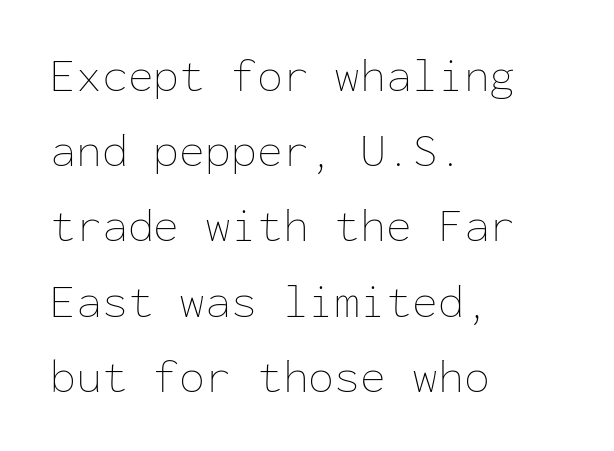
The image shows 47 px thin type, upright, monospaced; set left-aligned, normal line spacing (1.6x), normal letter spacing, not underlined; low stroke contrast and a medium x-height.
